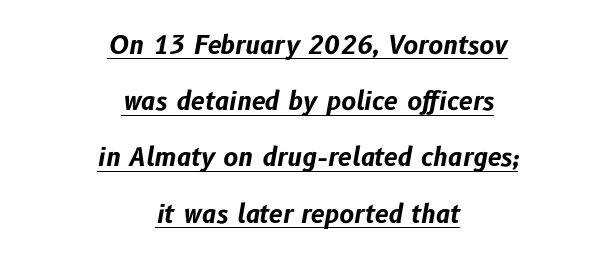
A dark, heavy texture on the line: the type is bold. Notice the wide empty band between every row — that's loose leading. The font's italic variant was chosen for this text. Line starts and ends both wander, symmetrically. Honestly, the letter spacing is just normal — you wouldn't notice it. This is underlined copy, the kind a proofreader might mark for attention.
